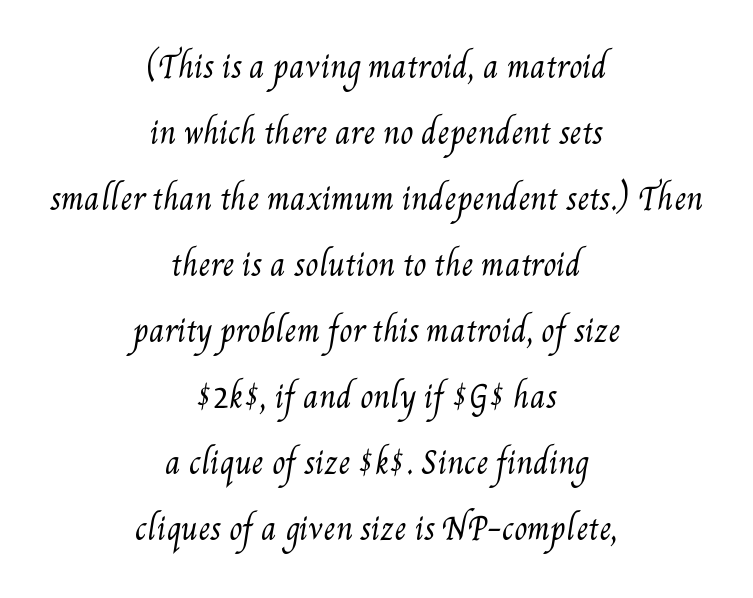
Do the characters align in a grid? No, the font is proportional. Compared with a typical body face, this is equally light or lighter still. Compared with typical body copy, the letter spacing here is the same. Anything drawn beneath the words? Only blank space. Reading down the column, the eye jumps a long way to each next line.
